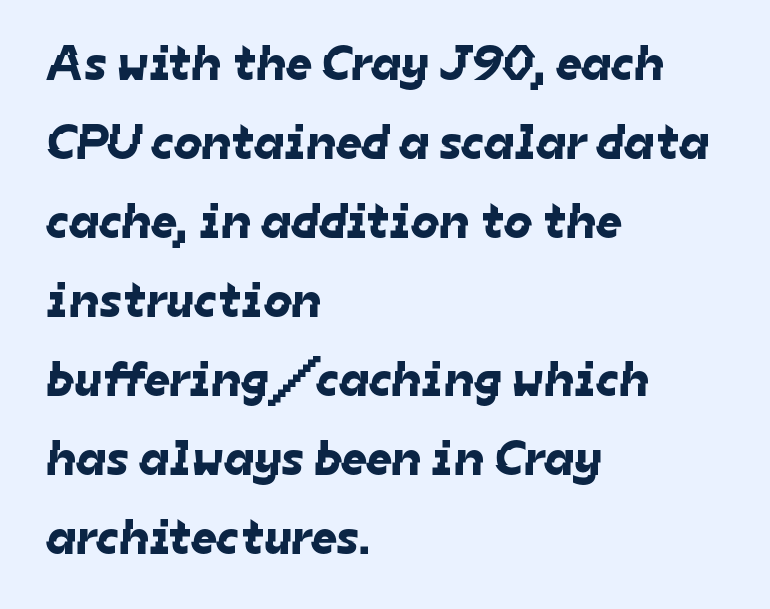
{"serif": "no", "width": "normal", "stroke_contrast": "low", "x_height": "medium", "monospaced": "no", "underline": "no", "align": "left", "line_spacing": "normal", "line_spacing_ratio": 1.58, "letter_spacing": "normal", "letter_spacing_em": 0.0, "glyph_px": 50}
